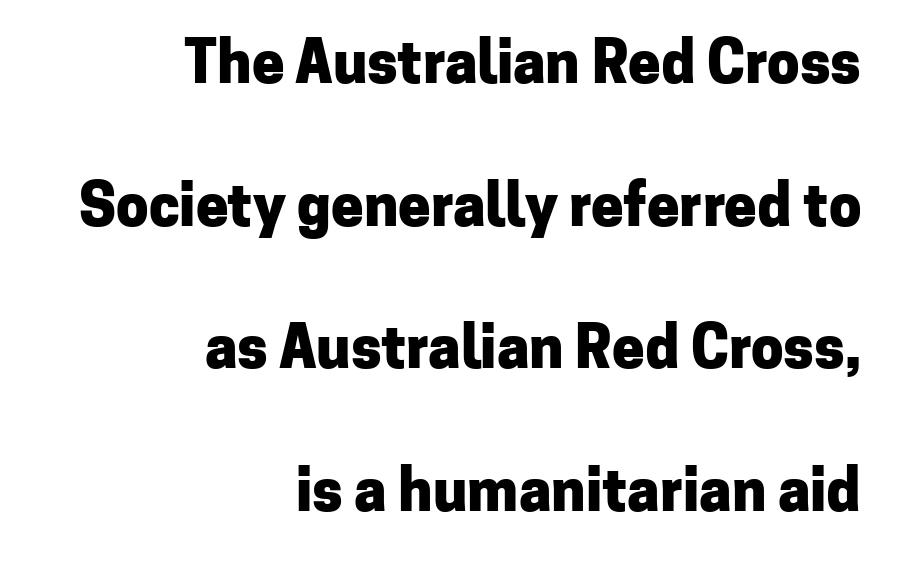
Tall strokes in this sample are plumb rather than angled. Honestly, there is no underline to notice here at all. Classification — sans serif. Alignment: flush right.
